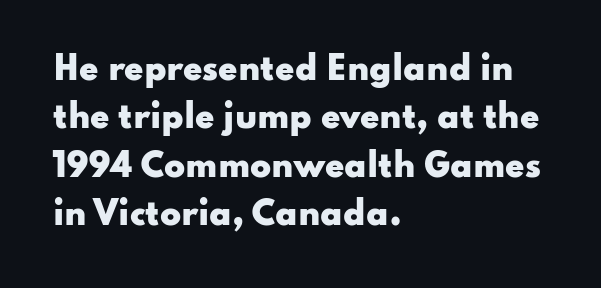
Q: Is the text bold? A: Yes.
Q: Is the text italic (slanted)? A: No, it is upright.
Q: Is the typeface a serif or a sans-serif typeface? A: Sans-serif.
Q: Is the text underlined? A: No.
Q: How is the paragraph aligned? A: Left-aligned.
Q: Is the spacing between letters normal or unusually wide? A: Normal.
Q: Is the spacing between lines tight, normal or loose? A: Normal.
Q: Width (condensed, normal, or wide)? A: Wide.
Q: Stroke contrast? A: Low.
Q: x-height? A: Small.
Q: Monospaced? A: No.
